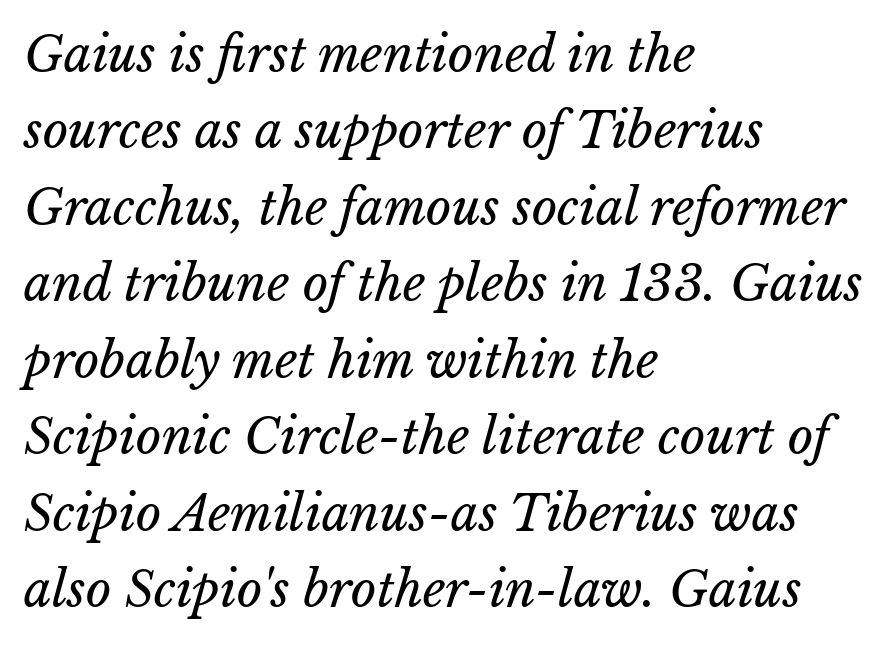
The image shows 49 px regular-weight type; set left-aligned, normal line spacing (1.56x), normal letter spacing, not underlined; low stroke contrast and a medium x-height.
